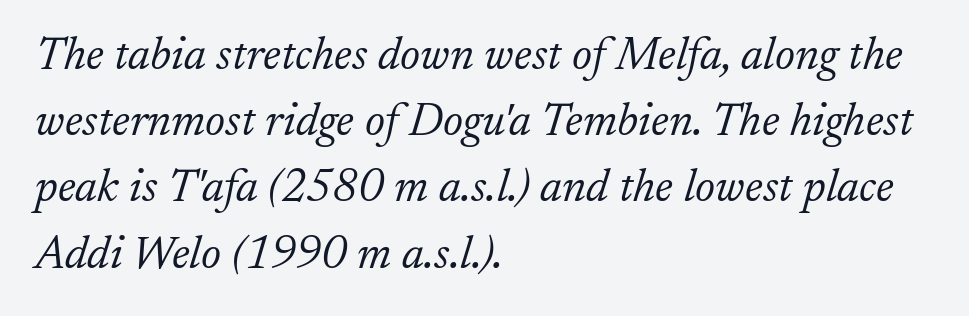
The image shows 46 px light serif type, italic (leaning right); set left-aligned, normal line spacing (1.44x), normal letter spacing, not underlined; low stroke contrast and a small x-height.
